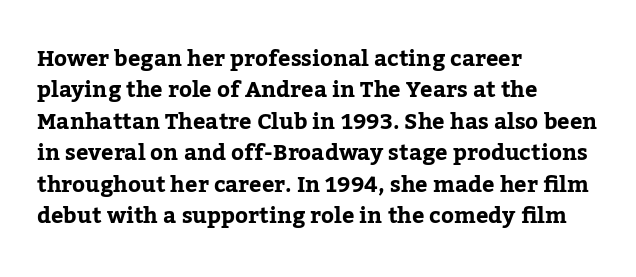
Quick note: underline off. Interline gaps are of average width in this sample. Notice how the stems are strictly vertical — no italics here. How are the letters spaced? Ordinarily, with no added tracking. The lines are quadded left.
